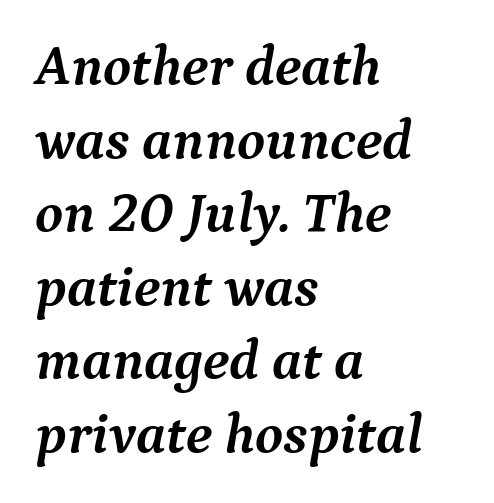
The image shows 57 px semibold serif type, italic (leaning right); set left-aligned, normal line spacing (1.29x), normal letter spacing, not underlined; medium stroke contrast and a medium x-height.
